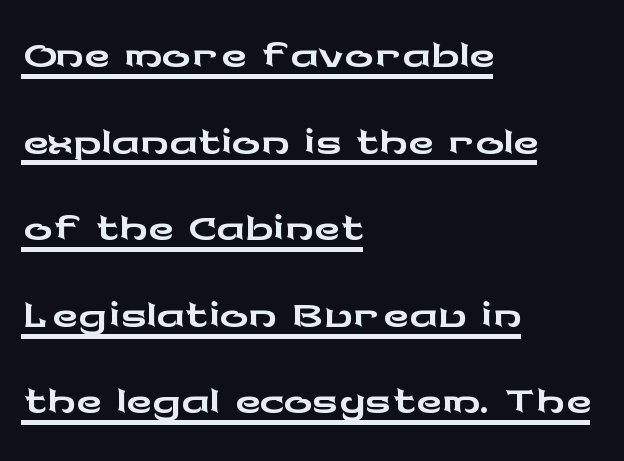
The image shows 71 px wide sans-serif type, upright; set left-aligned, line spacing 1.22x, normal letter spacing, underlined; low stroke contrast and a medium x-height.
